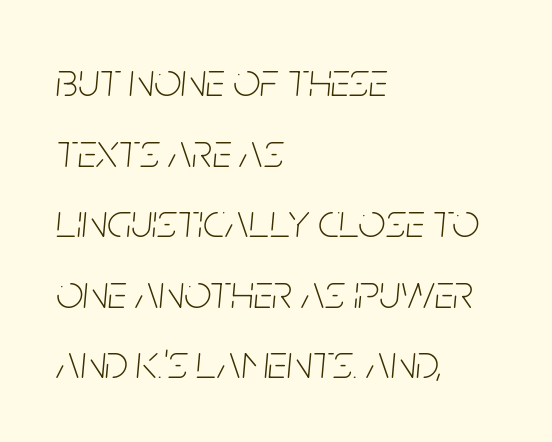
This rendering features lettering with no underline. Proportional: the letters do not fall into vertical columns. Bold? No — there's no thickening of the strokes. Leading matches the norm, producing a regular column. Italic? Definitely — the glyphs are oblique.
